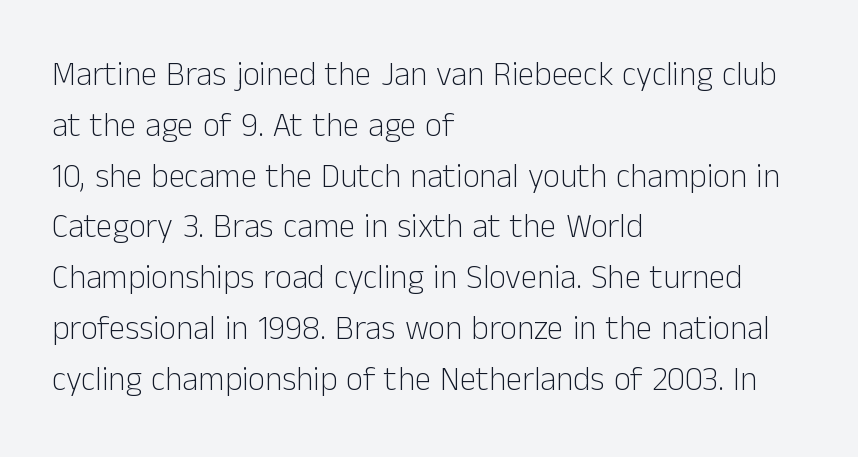
{"serif": "no", "italic": "no", "bold": "no", "weight": "light", "width": "normal", "stroke_contrast": "low", "x_height": "medium", "monospaced": "no", "underline": "no", "align": "left", "line_spacing": "normal", "line_spacing_ratio": 1.54, "letter_spacing": "normal", "letter_spacing_em": 0.0, "glyph_px": 33}
